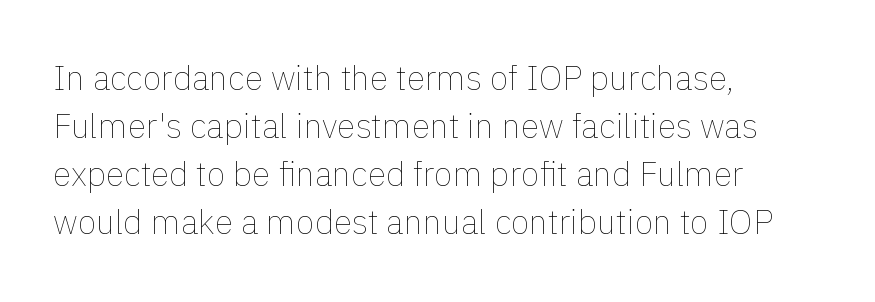
Q: Is the text bold? A: No.
Q: Is the text italic (slanted)? A: No, it is upright.
Q: Is the text underlined? A: No.
Q: How is the paragraph aligned? A: Left-aligned.
Q: Is the spacing between letters normal or unusually wide? A: Normal.
Q: Is the spacing between lines tight, normal or loose? A: Normal.
Q: Width (condensed, normal, or wide)? A: Normal.
Q: Stroke contrast? A: Low.
Q: x-height? A: Medium.
Q: Monospaced? A: No.
